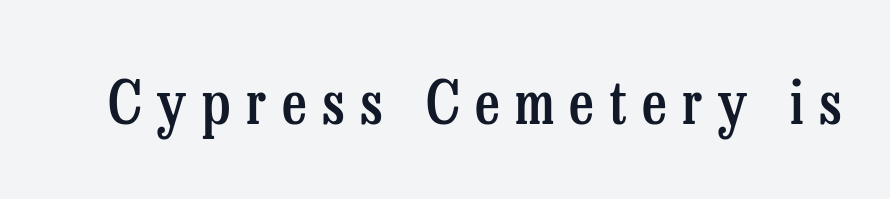
{"serif": "yes", "italic": "no", "bold": "semi", "weight": "semibold", "width": "condensed", "stroke_contrast": "low", "x_height": "medium", "monospaced": "no", "underline": "no", "letter_spacing": "wide", "letter_spacing_em": 0.26, "glyph_px": 60}
